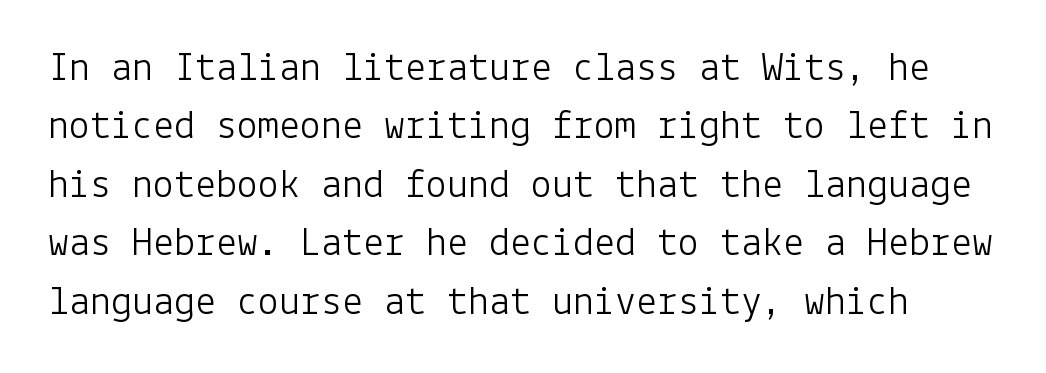
Q: Is the text bold? A: No.
Q: Is the text italic (slanted)? A: No, it is upright.
Q: Is the typeface a serif or a sans-serif typeface? A: Sans-serif.
Q: Is the text underlined? A: No.
Q: Is the spacing between letters normal or unusually wide? A: Normal.
Q: Is the spacing between lines tight, normal or loose? A: Normal.
Q: Width (condensed, normal, or wide)? A: Normal.
Q: Stroke contrast? A: Low.
Q: x-height? A: Medium.
